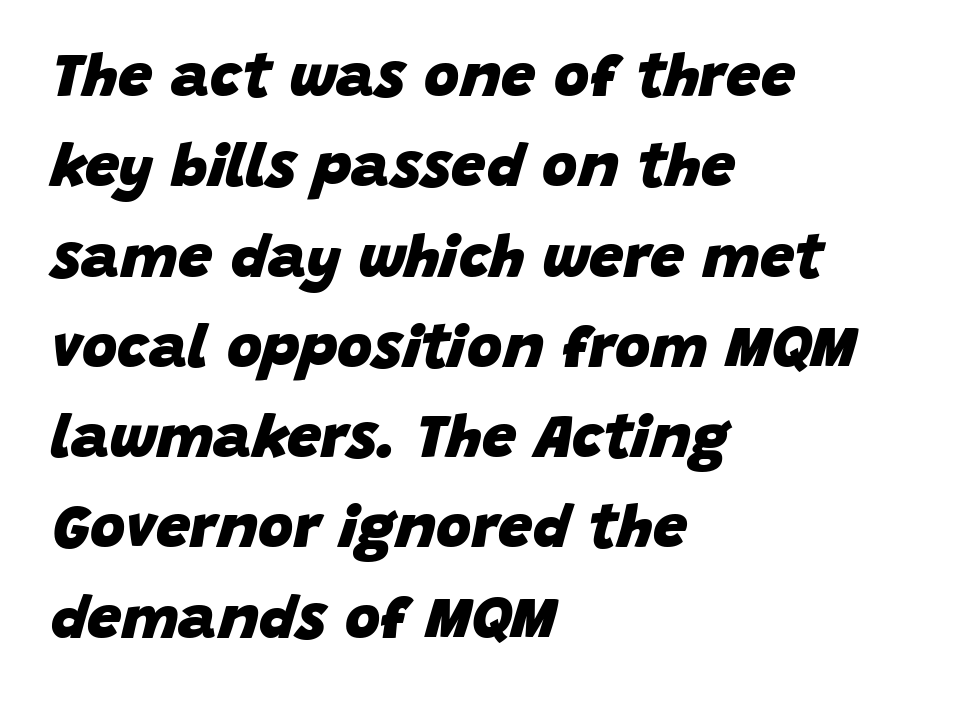
The image shows 61 px heavy type, italic (leaning right); set left-aligned, normal line spacing (1.48x), normal letter spacing, not underlined; low stroke contrast and a large x-height.
